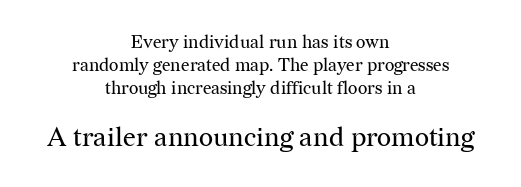
Q: Is the text bold? A: No.
Q: Is the text italic (slanted)? A: No, it is upright.
Q: Is the text underlined? A: No.
Q: How is the paragraph aligned? A: Centered.
Q: Is the spacing between letters normal or unusually wide? A: Normal.
Q: Is the spacing between lines tight, normal or loose? A: Normal.
Q: Which block of text is set in a larger size, the first (top) or the second (bottom)? A: The second (bottom) one.
